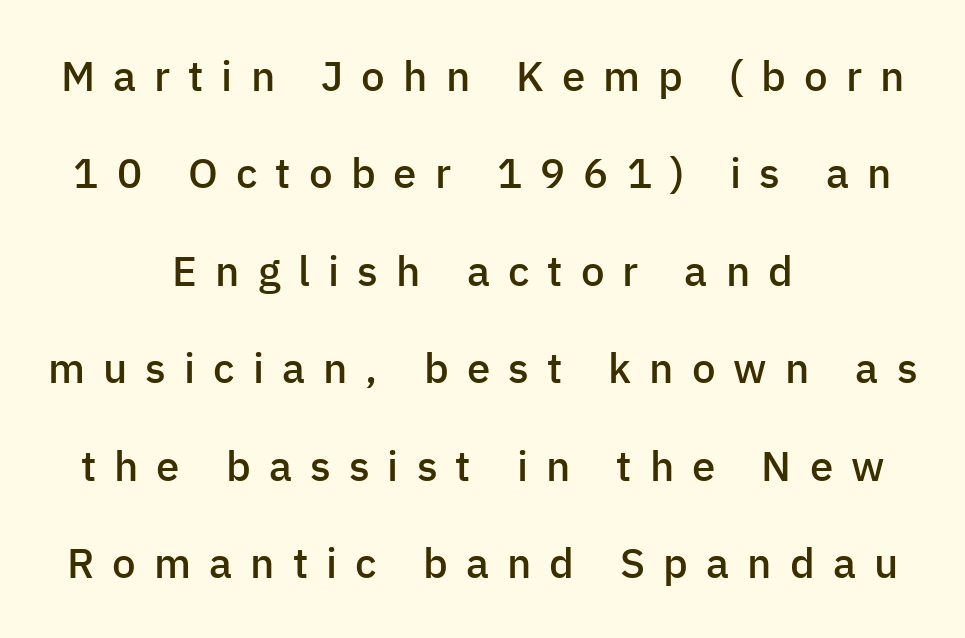
Q: Is the text bold? A: Semi-bold.
Q: Is the text italic (slanted)? A: No, it is upright.
Q: Is the typeface a serif or a sans-serif typeface? A: Sans-serif.
Q: Is the text underlined? A: No.
Q: How is the paragraph aligned? A: Centered.
Q: Is the spacing between letters normal or unusually wide? A: Unusually wide.
Q: Is the spacing between lines tight, normal or loose? A: Loose.
Q: Width (condensed, normal, or wide)? A: Normal.
Q: Stroke contrast? A: Low.
Q: x-height? A: Medium.
Q: Monospaced? A: No.
